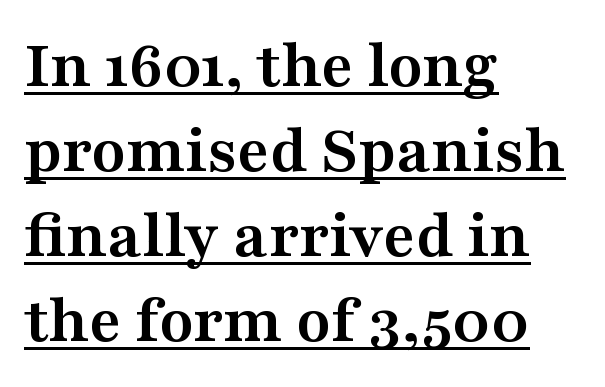
The image shows 69 px semibold, wide serif type, upright; set left-aligned, line spacing 1.23x, normal letter spacing, underlined; medium stroke contrast and a medium x-height.
